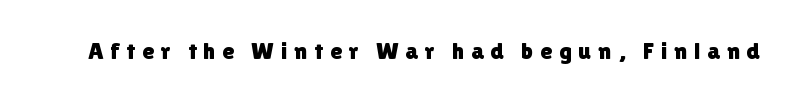
Rendered with straight, roman letterforms. Only glyphs here, with clear space below each row. Between one letter and the next there's a generous, obvious gap.
